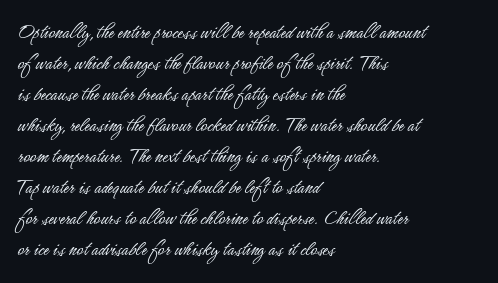
The words here are not underlined. Default kerning and tracking; the words read as compact shapes. The paragraph shown leans on its left margin. Vertical stems look standard width or narrower in stroke. Vertical spacing — default.
